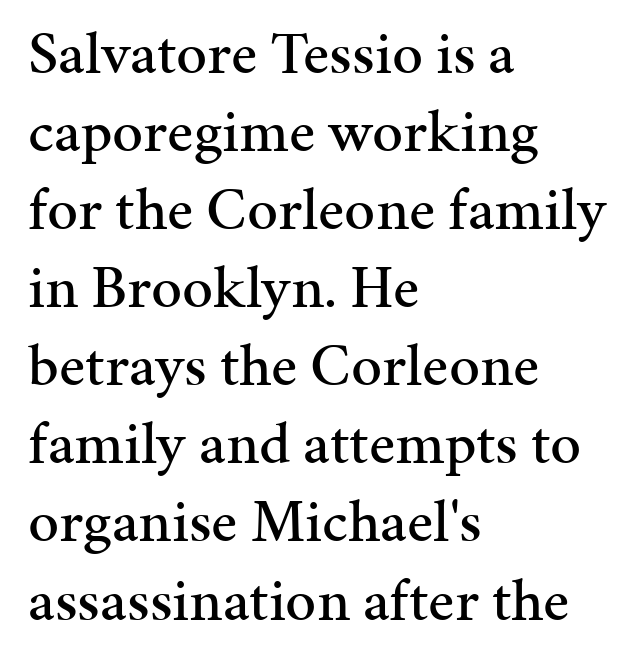
Q: Is the text italic (slanted)? A: No, it is upright.
Q: Is the typeface a serif or a sans-serif typeface? A: Serif.
Q: Is the text underlined? A: No.
Q: How is the paragraph aligned? A: Left-aligned.
Q: Is the spacing between letters normal or unusually wide? A: Normal.
Q: Is the spacing between lines tight, normal or loose? A: Normal.
Q: Width (condensed, normal, or wide)? A: Normal.
Q: Stroke contrast? A: Medium.
Q: x-height? A: Medium.
Q: Monospaced? A: No.
